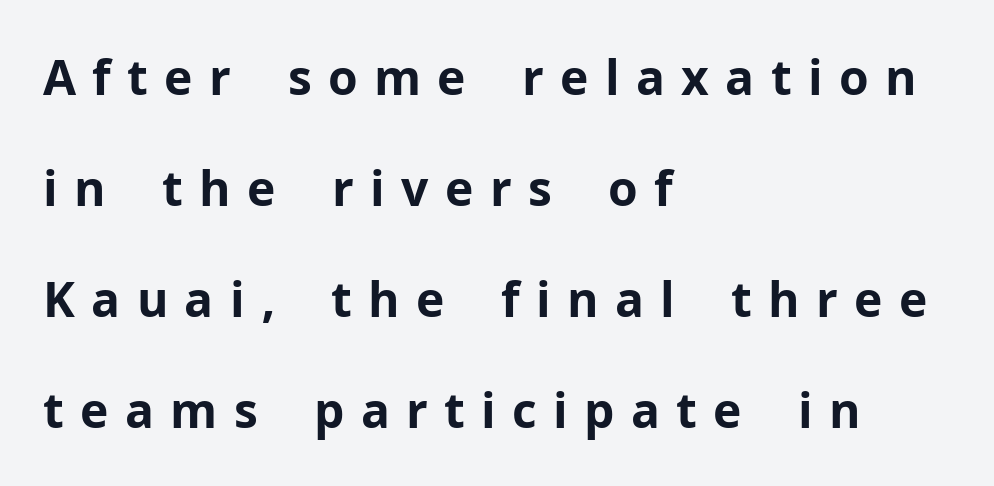
{"serif": "no", "italic": "no", "bold": "yes", "weight": "bold", "width": "normal", "stroke_contrast": "low", "x_height": "medium", "monospaced": "no", "underline": "no", "align": "left", "line_spacing": "loose", "line_spacing_ratio": 2.31, "letter_spacing": "wide", "letter_spacing_em": 0.34, "glyph_px": 48}
